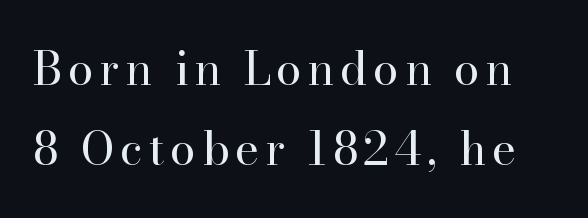
{"serif": "yes", "italic": "no", "bold": "no", "weight": "regular", "width": "normal", "stroke_contrast": "high", "x_height": "small", "monospaced": "no", "underline": "no", "line_spacing_ratio": 1.74, "glyph_px": 46}
